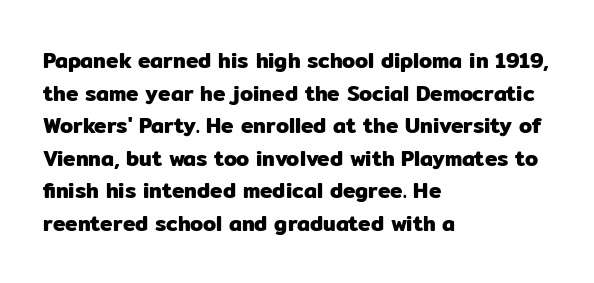
Q: Is the text italic (slanted)? A: No, it is upright.
Q: Is the text underlined? A: No.
Q: How is the paragraph aligned? A: Left-aligned.
Q: Is the spacing between letters normal or unusually wide? A: Normal.
Q: Is the spacing between lines tight, normal or loose? A: Normal.
